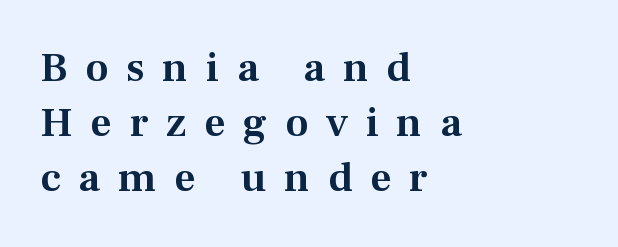
The image shows 42 px serif type, upright; set left-aligned, normal line spacing (1.31x), unusually wide letter spacing (+0.42 em), not underlined; medium stroke contrast and a medium x-height.
